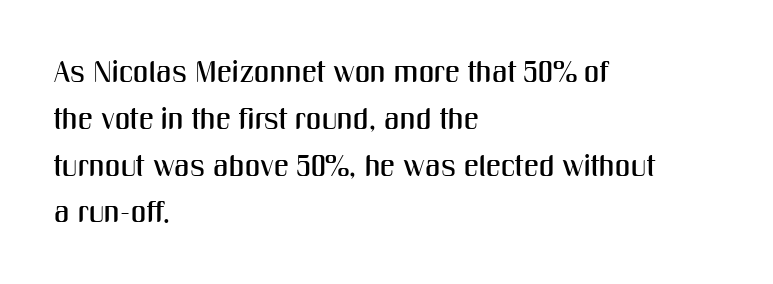
The image shows 30 px condensed sans-serif type, upright; set left-aligned, normal line spacing (1.56x), normal letter spacing, not underlined; medium stroke contrast and a medium x-height.
